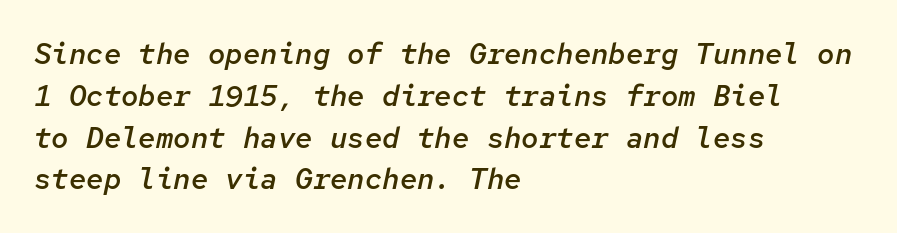
{"italic": "yes", "lean": "right", "slant_degrees": 12, "bold": "semi", "weight": "semibold", "width": "normal", "stroke_contrast": "low", "x_height": "medium", "monospaced": "yes", "underline": "no", "align": "left", "line_spacing": "normal", "line_spacing_ratio": 1.44, "letter_spacing": "normal", "letter_spacing_em": 0.0, "glyph_px": 29}
